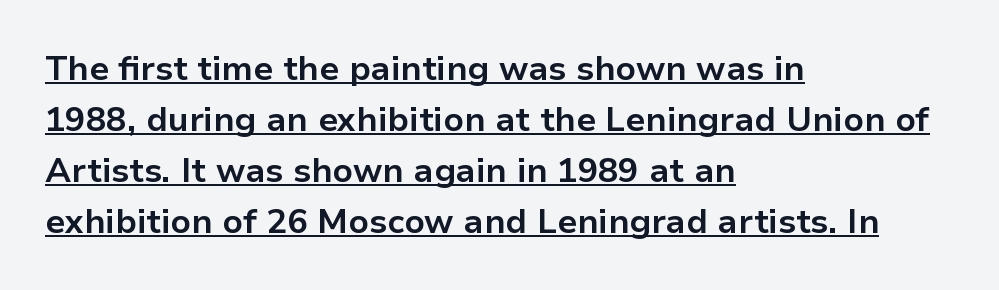
The image shows 34 px bold sans-serif type, upright; set left-aligned, normal line spacing (1.5x), normal letter spacing, underlined; low stroke contrast and a medium x-height.
